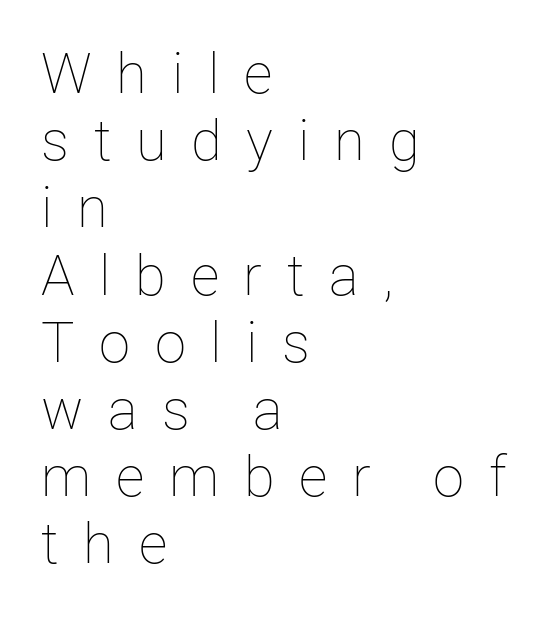
The image shows 56 px thin type, upright; set left-aligned, line spacing 1.2x, unusually wide letter spacing (+0.44 em), not underlined; low stroke contrast and a medium x-height.
